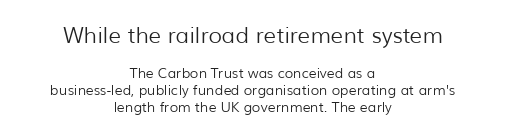
Q: Is the text bold? A: No.
Q: Is the text italic (slanted)? A: No, it is upright.
Q: Is the text underlined? A: No.
Q: How is the paragraph aligned? A: Centered.
Q: Is the spacing between letters normal or unusually wide? A: Normal.
Q: Which block of text is set in a larger size, the first (top) or the second (bottom)? A: The first (top) one.
